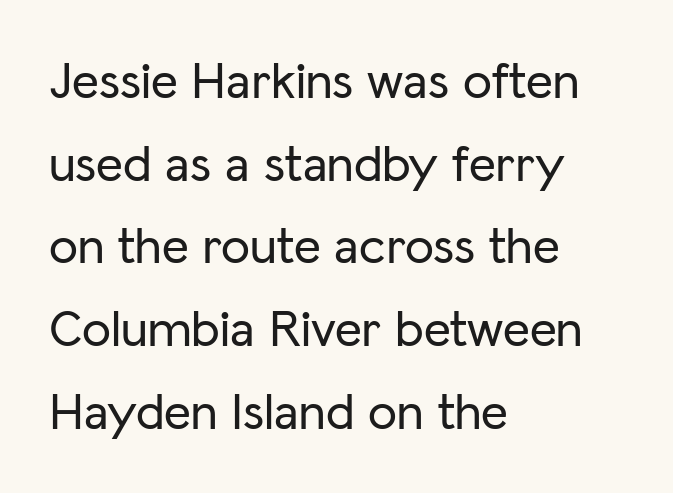
{"serif": "no", "italic": "no", "width": "normal", "stroke_contrast": "low", "x_height": "medium", "monospaced": "no", "underline": "no", "align": "left", "line_spacing": "normal", "line_spacing_ratio": 1.59, "letter_spacing": "normal", "letter_spacing_em": 0.0, "glyph_px": 52}
